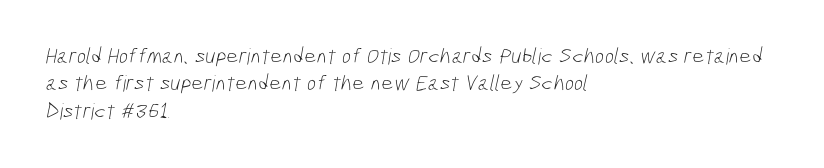
The image shows 22 px text type; set left-aligned, line spacing 1.24x, normal letter spacing, not underlined.
